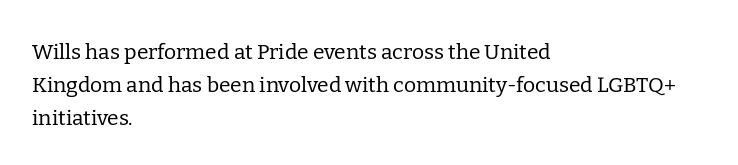
Q: Is the text bold? A: No.
Q: Is the text italic (slanted)? A: No, it is upright.
Q: Is the text underlined? A: No.
Q: How is the paragraph aligned? A: Left-aligned.
Q: Is the spacing between letters normal or unusually wide? A: Normal.
Q: Is the spacing between lines tight, normal or loose? A: Normal.
